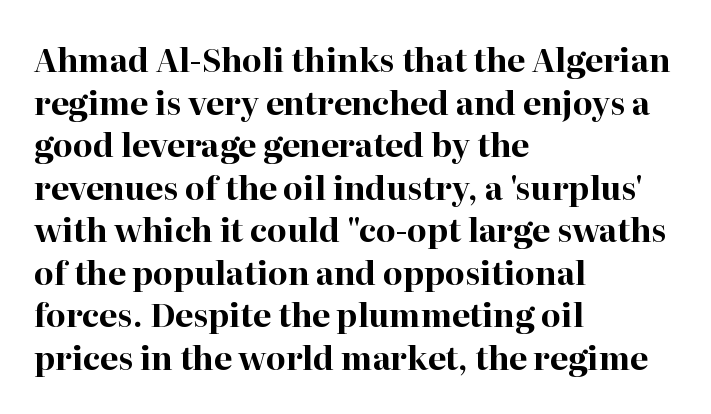
Q: Is the text bold? A: Yes.
Q: Is the text italic (slanted)? A: No, it is upright.
Q: Is the typeface a serif or a sans-serif typeface? A: Serif.
Q: Is the text underlined? A: No.
Q: How is the paragraph aligned? A: Left-aligned.
Q: Is the spacing between letters normal or unusually wide? A: Normal.
Q: Is the spacing between lines tight, normal or loose? A: Normal.
Q: Width (condensed, normal, or wide)? A: Normal.
Q: Stroke contrast? A: High.
Q: x-height? A: Medium.
Q: Monospaced? A: No.
